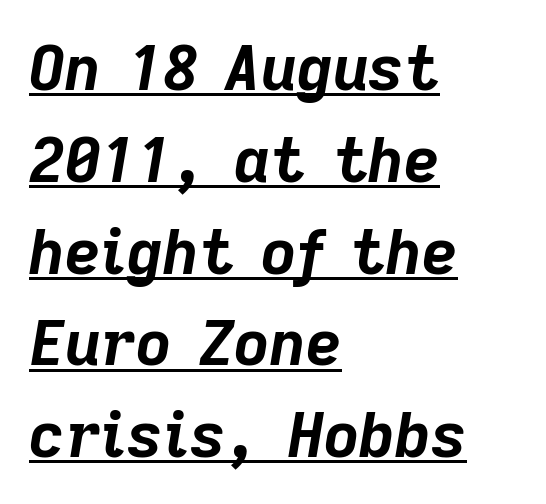
These lines keep a tight, regular rhythm from letter to letter. Underline: present. The face used here is proportionally spaced, like ordinary book or web type. Pretty heavy lettering here — definitely bold. Left-aligned paragraph, ragged on the right. Notice how descenders clear the ascenders below comfortably — that's standard leading.
